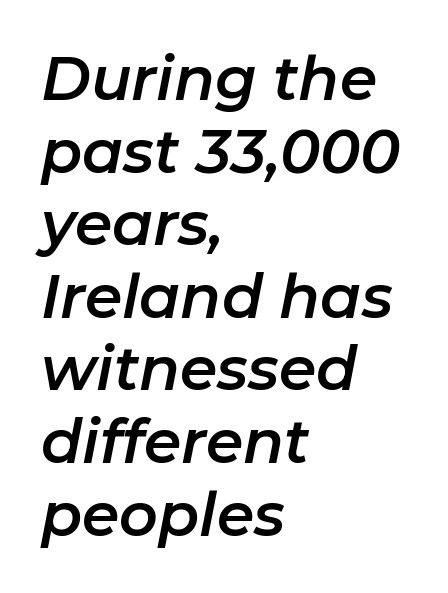
The image shows 60 px text type, italic (leaning right); set left-aligned, line spacing 1.21x, normal letter spacing, not underlined; low stroke contrast and a medium x-height.
